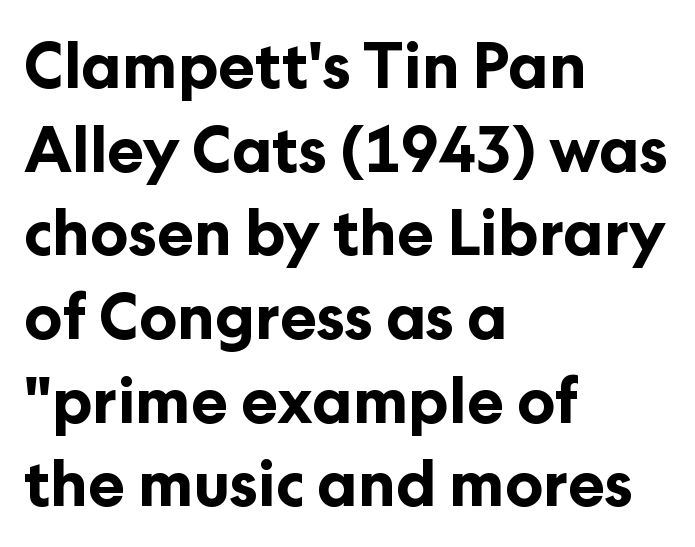
The image shows 62 px bold sans-serif type, upright; set left-aligned, normal line spacing (1.35x), normal letter spacing, not underlined; low stroke contrast and a medium x-height.
